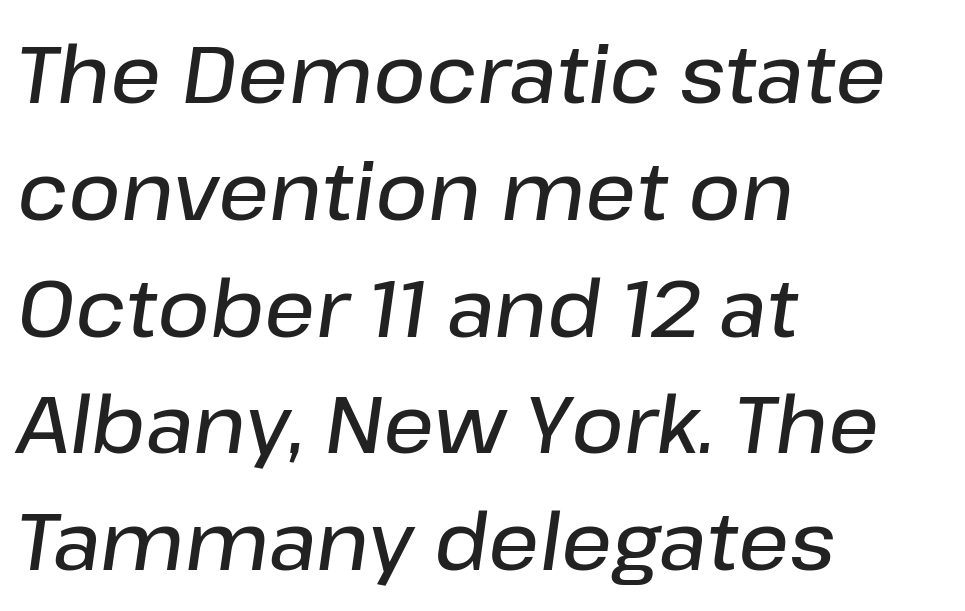
Tall strokes in this sample are angled rather than plumb. A classic flush-left, rag-right setting is used for this passage. Is this a fixed-width face? No — the glyphs have proportional, varying widths. The string is rendered with underlining switched off. Summary of weight: moderately heavy, a semibold. The letters sit at their default tracking, neither squeezed nor spread.
